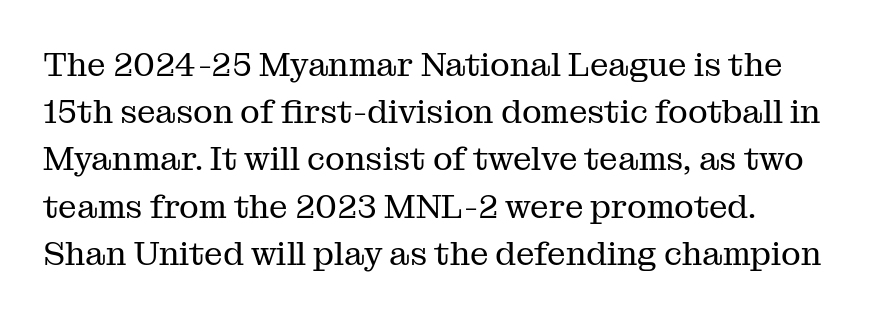
Q: Is the text bold? A: No.
Q: Is the text italic (slanted)? A: No, it is upright.
Q: Is the typeface a serif or a sans-serif typeface? A: Serif.
Q: Is the text underlined? A: No.
Q: Is the spacing between letters normal or unusually wide? A: Normal.
Q: Is the spacing between lines tight, normal or loose? A: Normal.
Q: Width (condensed, normal, or wide)? A: Normal.
Q: Stroke contrast? A: Medium.
Q: x-height? A: Medium.
Q: Monospaced? A: No.
